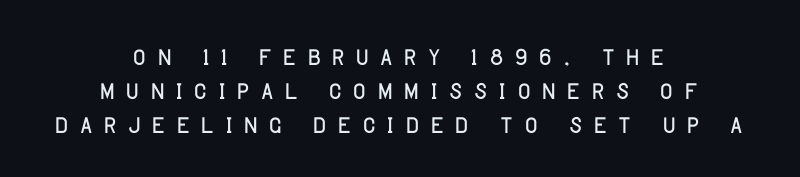
Q: Is the text italic (slanted)? A: No, it is upright.
Q: Is the typeface a serif or a sans-serif typeface? A: Sans-serif.
Q: Is the text underlined? A: No.
Q: How is the paragraph aligned? A: Centered.
Q: Is the spacing between letters normal or unusually wide? A: Unusually wide.
Q: Is the spacing between lines tight, normal or loose? A: Tight.
Q: Width (condensed, normal, or wide)? A: Condensed.
Q: Stroke contrast? A: Low.
Q: x-height? A: Large.
Q: Monospaced? A: No.
